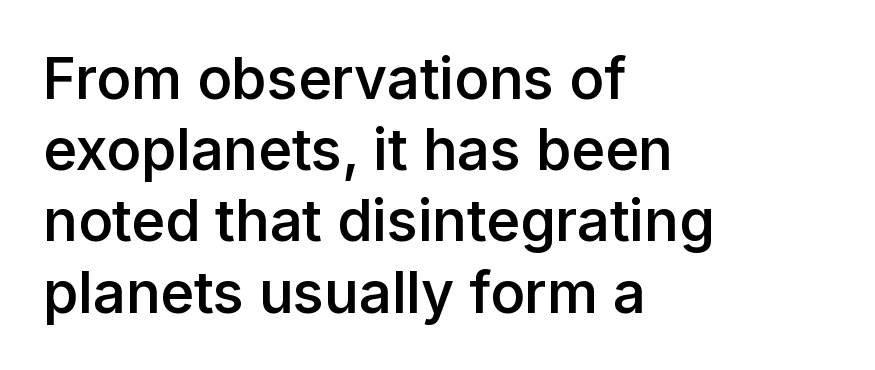
Q: Is the text bold? A: Semi-bold.
Q: Is the text italic (slanted)? A: No, it is upright.
Q: Is the typeface a serif or a sans-serif typeface? A: Sans-serif.
Q: Is the text underlined? A: No.
Q: How is the paragraph aligned? A: Left-aligned.
Q: Is the spacing between letters normal or unusually wide? A: Normal.
Q: Is the spacing between lines tight, normal or loose? A: Normal.
Q: Width (condensed, normal, or wide)? A: Normal.
Q: Stroke contrast? A: Low.
Q: x-height? A: Medium.
Q: Monospaced? A: No.
